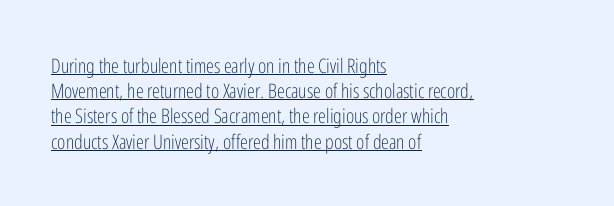
The image shows 20 px text type, upright; set left-aligned, normal line spacing (1.26x), normal letter spacing, underlined.
